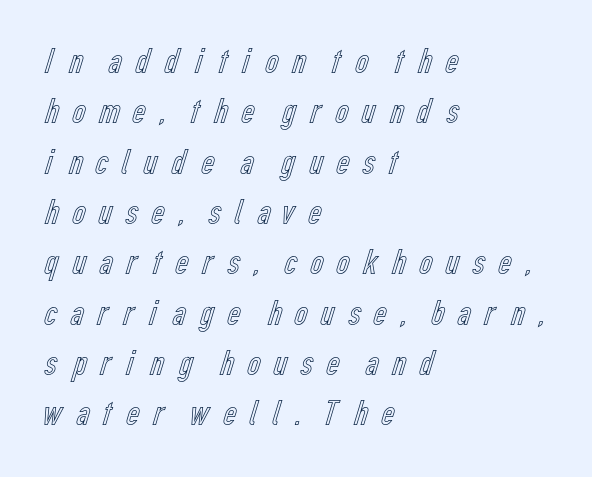
The image shows 37 px condensed type; set left-aligned, normal line spacing (1.36x), unusually wide letter spacing (+0.26 em), not underlined; a medium x-height.
